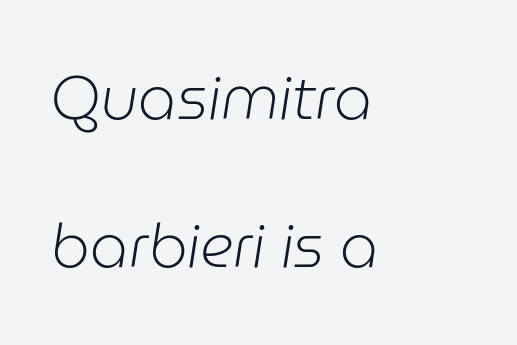
{"italic": "yes", "lean": "right", "slant_degrees": 9, "bold": "no", "weight": "light", "width": "normal", "stroke_contrast": "low", "x_height": "medium", "monospaced": "no", "underline": "no", "align": "left", "line_spacing": "loose", "line_spacing_ratio": 2.47, "letter_spacing": "normal", "letter_spacing_em": 0.0, "glyph_px": 60}
